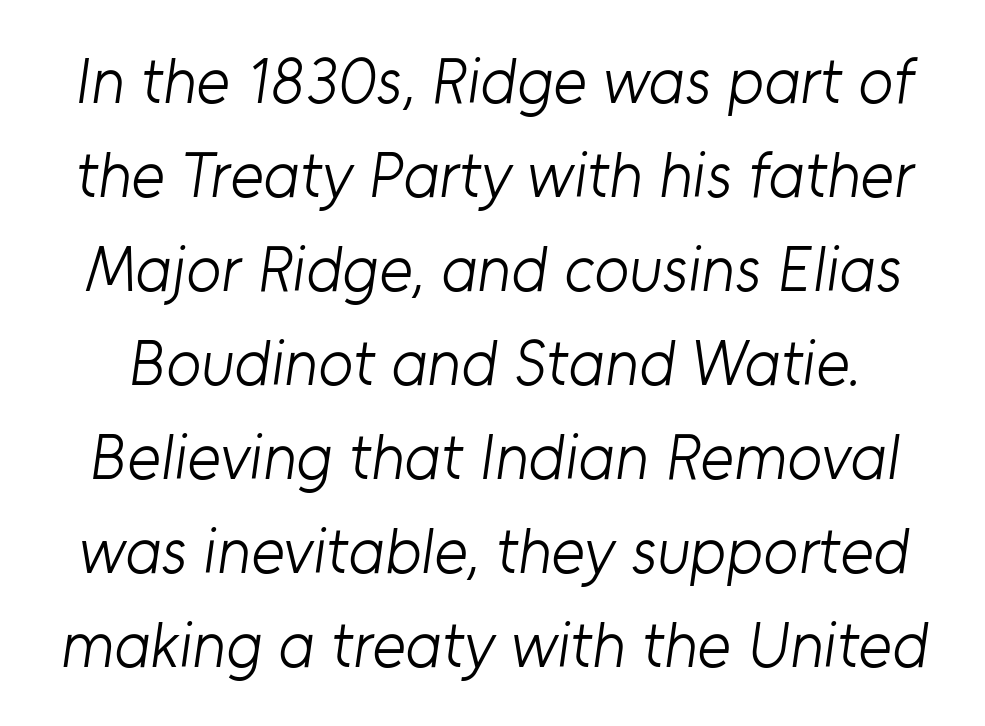
The image shows 64 px light sans-serif type; set normal line spacing (1.47x), normal letter spacing, not underlined; low stroke contrast and a medium x-height.
